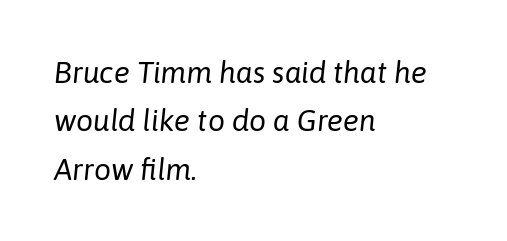
The image shows 30 px regular-weight type, italic (leaning right); set left-aligned, normal line spacing (1.61x), normal letter spacing, not underlined; low stroke contrast and a medium x-height.
